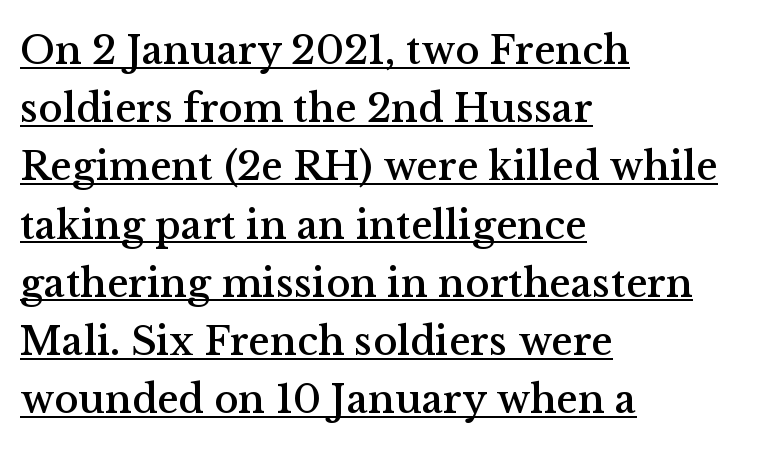
{"serif": "yes", "italic": "no", "width": "normal", "stroke_contrast": "medium", "x_height": "medium", "monospaced": "no", "underline": "yes", "align": "left", "line_spacing": "normal", "line_spacing_ratio": 1.42, "letter_spacing": "normal", "letter_spacing_em": 0.0, "glyph_px": 41}
